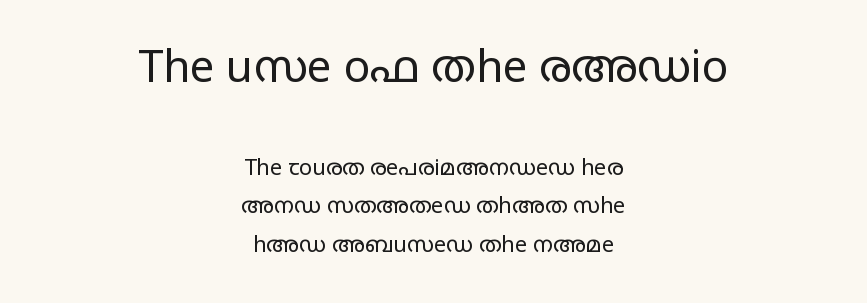
{"serif": "no", "italic": "no", "bold": "no", "weight": "regular", "width": "wide", "stroke_contrast": "low", "x_height": "large", "monospaced": "no", "underline": "no", "align": "center", "line_spacing_ratio": 1.76, "letter_spacing": "normal", "letter_spacing_em": 0.0, "larger_block": "first", "size_ratio": 2.0, "glyph_px": 44}
